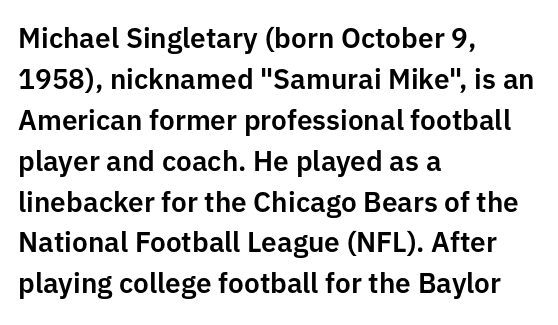
Posture: vertical. This sample has the flowing, uneven cadence of proportional lettering. Honestly, the letter spacing is just normal — you wouldn't notice it. Regular leading. Honestly, there is no underline to notice here at all.
